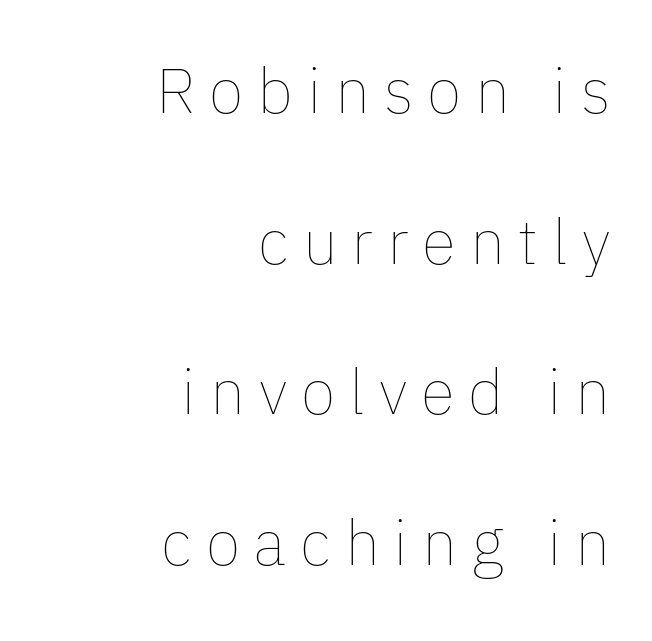
{"italic": "no", "bold": "no", "weight": "thin", "width": "normal", "stroke_contrast": "low", "x_height": "medium", "monospaced": "no", "underline": "no", "align": "right", "line_spacing": "loose", "line_spacing_ratio": 2.39, "letter_spacing": "wide", "letter_spacing_em": 0.22, "glyph_px": 63}
